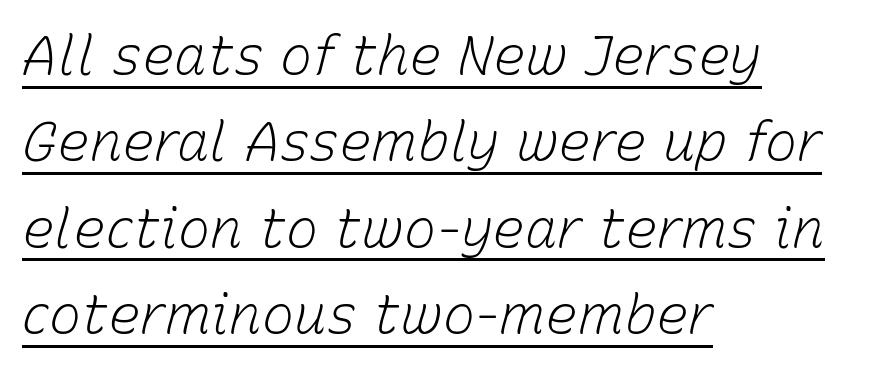
The image shows 54 px light type, italic (leaning right); set left-aligned, normal line spacing (1.6x), normal letter spacing, underlined; low stroke contrast and a medium x-height.
